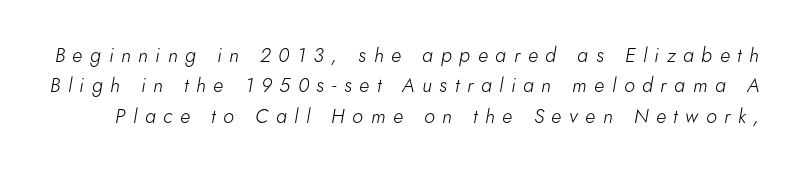
{"italic": "yes", "lean": "right", "slant_degrees": 5, "bold": "no", "underline": "no", "line_spacing": "normal", "line_spacing_ratio": 1.52, "letter_spacing": "wide", "letter_spacing_em": 0.38, "glyph_px": 20}
